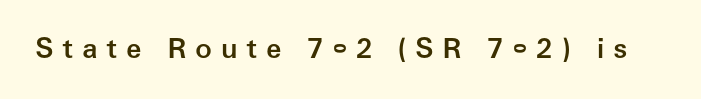
Typographic density is moderately raised because the face is semibold. Spacing between characters has been opened up far beyond the box default. Proportional: the letters do not fall into vertical columns. Just letters on the line, the space beneath them empty. Stroke terminals: plain, sans-serif. Tall strokes in this sample are plumb rather than angled.
